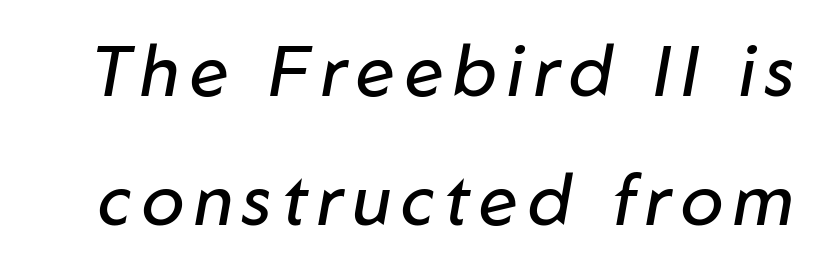
The image shows 71 px regular-weight type, italic (leaning right); set line spacing 1.82x, not underlined; low stroke contrast and a medium x-height.
